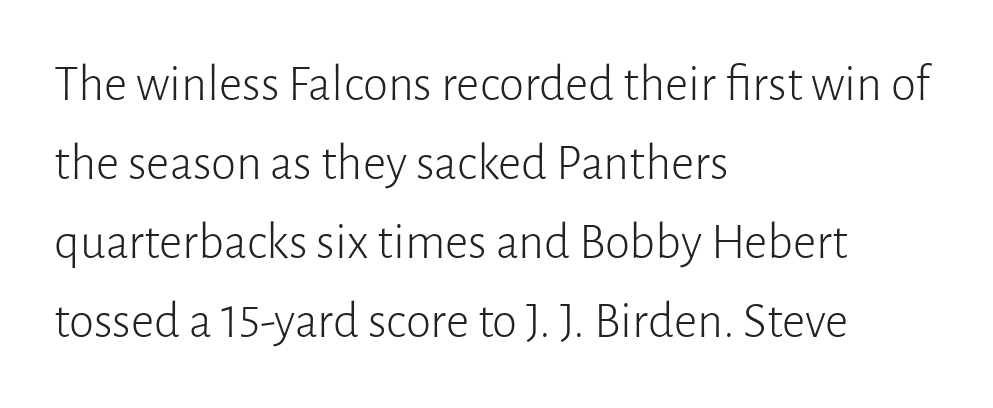
{"serif": "no", "italic": "no", "bold": "no", "weight": "light", "width": "normal", "stroke_contrast": "low", "x_height": "medium", "monospaced": "no", "underline": "no", "align": "left", "line_spacing": "normal", "line_spacing_ratio": 1.55, "letter_spacing": "normal", "letter_spacing_em": 0.0, "glyph_px": 51}
